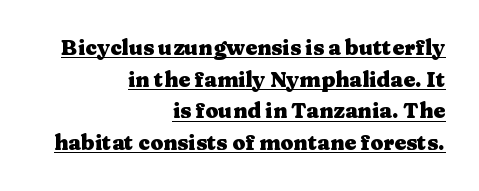
Heavy-handed strokes throughout: this text is bold. Tall strokes in this sample are plumb rather than angled. Does the leading feel generous? No, just average. The ragged edge is on the left, which tells us the setting is flush right.
